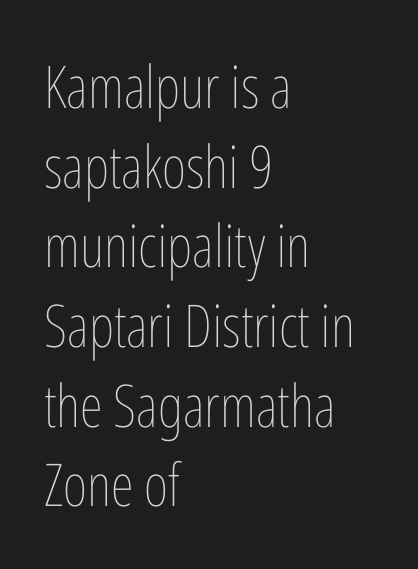
The image shows 59 px thin, condensed type, upright; set left-aligned, normal line spacing (1.35x), normal letter spacing, not underlined; low stroke contrast and a medium x-height.
